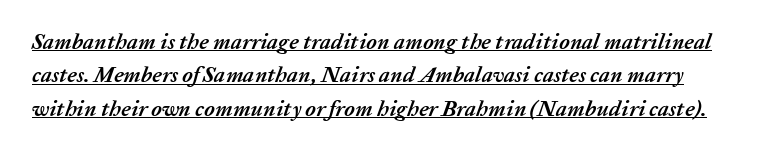
Q: Is the text bold? A: Yes.
Q: Is the text italic (slanted)? A: Yes, it leans right by about 20 degrees.
Q: Is the text underlined? A: Yes.
Q: Is the spacing between letters normal or unusually wide? A: Normal.
Q: Is the spacing between lines tight, normal or loose? A: Normal.
